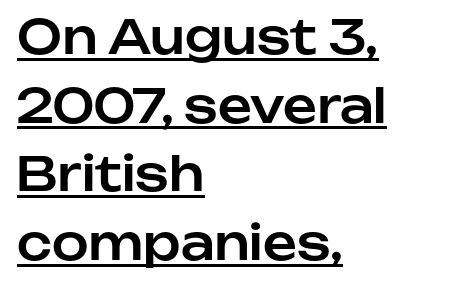
Q: Is the text italic (slanted)? A: No, it is upright.
Q: Is the typeface a serif or a sans-serif typeface? A: Sans-serif.
Q: Is the text underlined? A: Yes.
Q: How is the paragraph aligned? A: Left-aligned.
Q: Is the spacing between letters normal or unusually wide? A: Normal.
Q: Is the spacing between lines tight, normal or loose? A: Normal.
Q: Width (condensed, normal, or wide)? A: Normal.
Q: Stroke contrast? A: Low.
Q: x-height? A: Medium.
Q: Monospaced? A: No.
